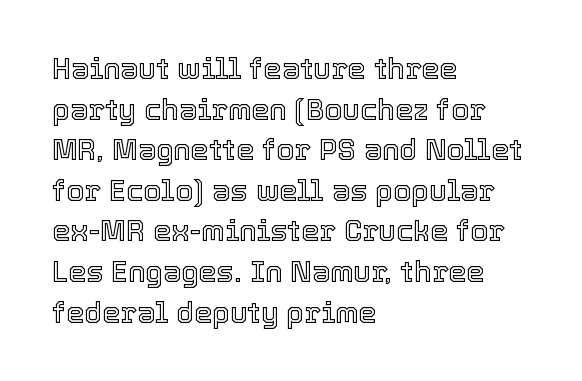
{"italic": "no", "width": "normal", "x_height": "medium", "monospaced": "no", "underline": "no", "align": "left", "line_spacing": "normal", "line_spacing_ratio": 1.4, "letter_spacing": "normal", "letter_spacing_em": 0.0, "glyph_px": 29}
